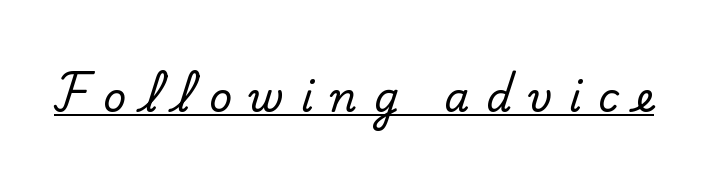
The image shows 40 px serif type; set unusually wide letter spacing (+0.42 em), underlined; low stroke contrast and a small x-height.
